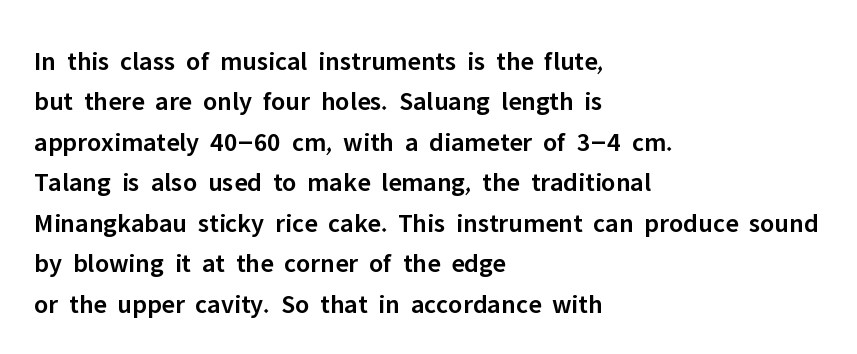
Glyph-to-glyph distance matches everyday printed text. Beneath every word, the page is bare. What's the leading like? Ordinary, nothing unusual. Typographic density is moderately raised because the face is semibold. Vertical strokes here are truly vertical.
